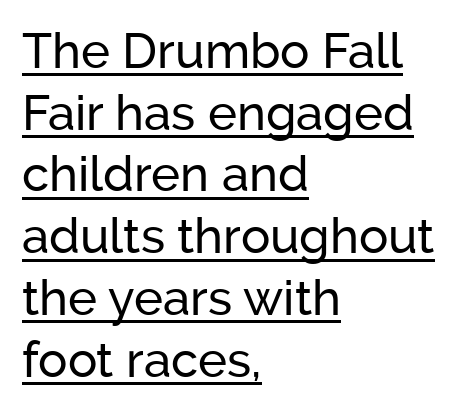
{"serif": "no", "italic": "no", "width": "normal", "stroke_contrast": "low", "x_height": "medium", "monospaced": "no", "underline": "yes", "align": "left", "line_spacing": "normal", "line_spacing_ratio": 1.26, "letter_spacing": "normal", "letter_spacing_em": 0.0, "glyph_px": 49}
